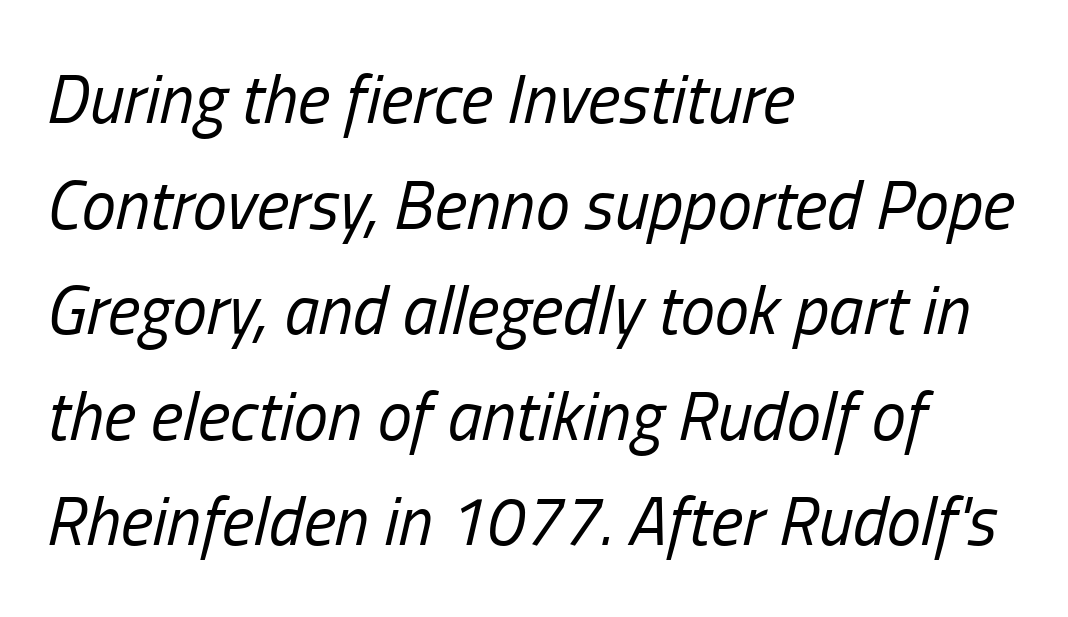
The image shows 69 px regular-weight, condensed type, italic (leaning right); set left-aligned, normal line spacing (1.53x), normal letter spacing, not underlined; low stroke contrast and a medium x-height.
